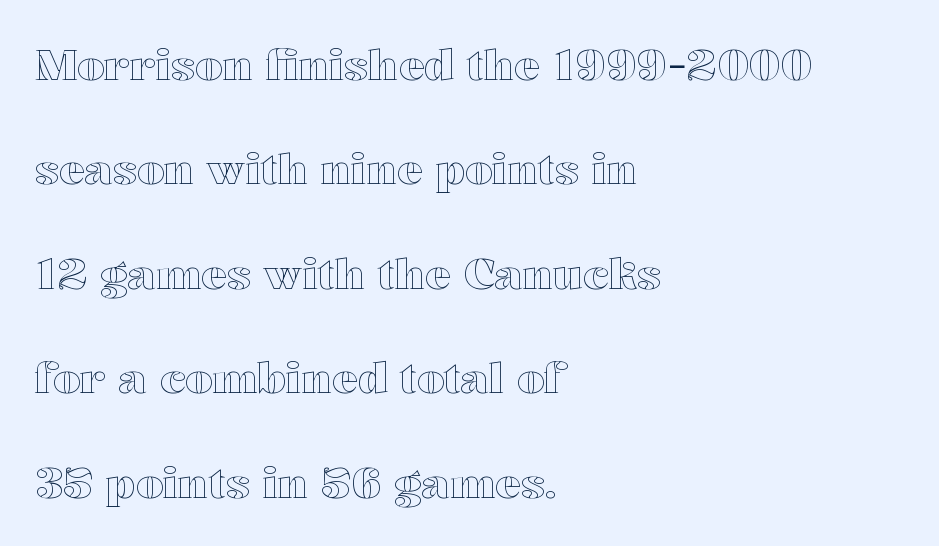
The image shows 43 px wide type, upright; set left-aligned, loose line spacing (2.43x), normal letter spacing, not underlined; a medium x-height.
